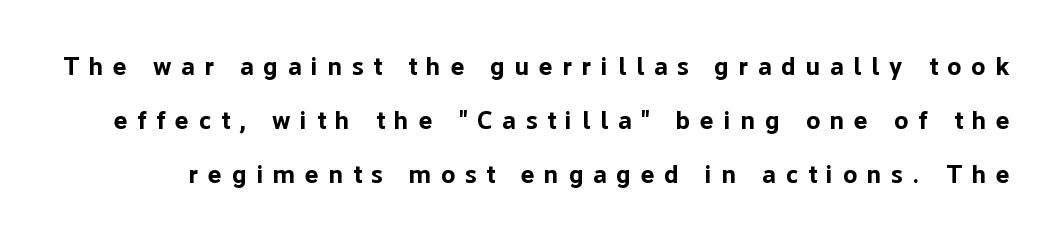
Typographic density is high because the face is bold. This sample uses an upright cut, with every glyph sitting square on the baseline. Each new line begins a long way beneath the previous one. How are the letters spaced? Widely, with obvious added tracking.
